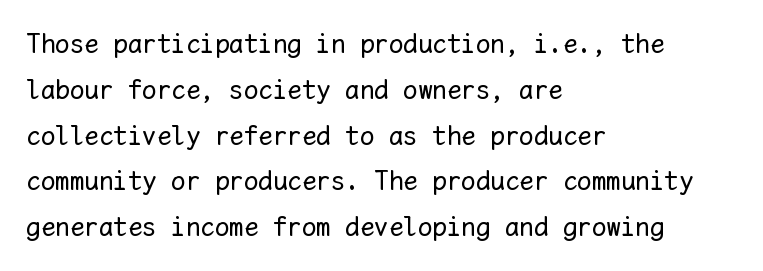
The tracking reads as untouched default to a designer's eye. Quick note: not italic, upright. Compared with a typical body face, this is equally light or lighter still. Regular leading.
